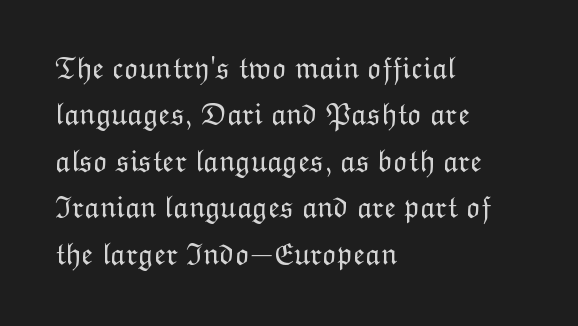
The image shows 31 px light type, upright; set left-aligned, normal line spacing (1.5x), normal letter spacing, not underlined; low stroke contrast and a medium x-height.
